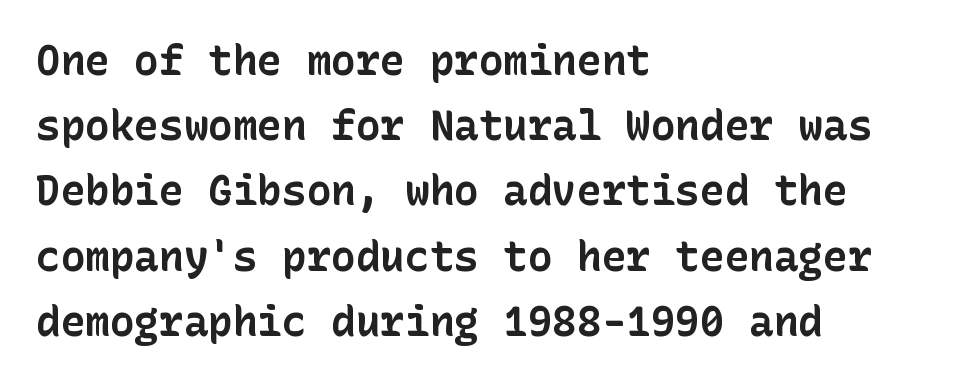
Q: Is the text bold? A: Yes.
Q: Is the text italic (slanted)? A: No, it is upright.
Q: Is the typeface a serif or a sans-serif typeface? A: Sans-serif.
Q: Is the text underlined? A: No.
Q: How is the paragraph aligned? A: Left-aligned.
Q: Is the spacing between letters normal or unusually wide? A: Normal.
Q: Is the spacing between lines tight, normal or loose? A: Normal.
Q: Width (condensed, normal, or wide)? A: Normal.
Q: Stroke contrast? A: Low.
Q: x-height? A: Medium.
